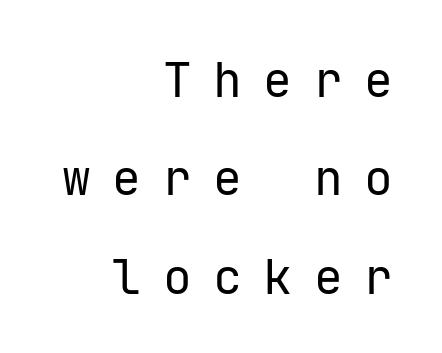
The image shows 48 px regular-weight sans-serif type, upright, monospaced; set right-aligned, loose line spacing (2.05x), unusually wide letter spacing (+0.45 em), not underlined; low stroke contrast and a medium x-height.
